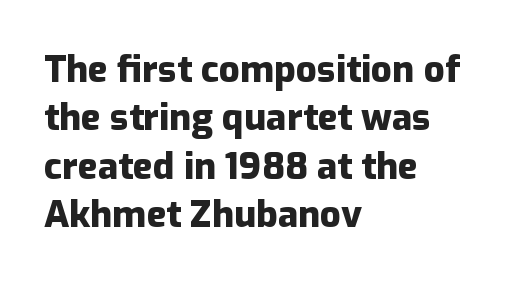
The image shows 37 px heavy sans-serif type, upright; set left-aligned, normal line spacing (1.31x), normal letter spacing, not underlined; low stroke contrast and a medium x-height.
